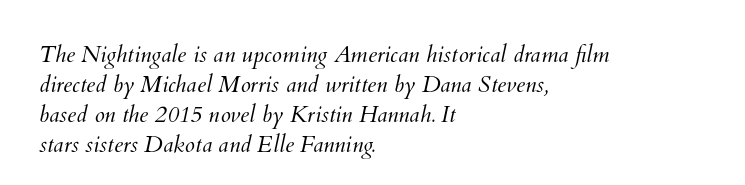
Q: Is the text bold? A: No.
Q: Is the text underlined? A: No.
Q: How is the paragraph aligned? A: Left-aligned.
Q: Is the spacing between letters normal or unusually wide? A: Normal.
Q: Is the spacing between lines tight, normal or loose? A: Normal.
